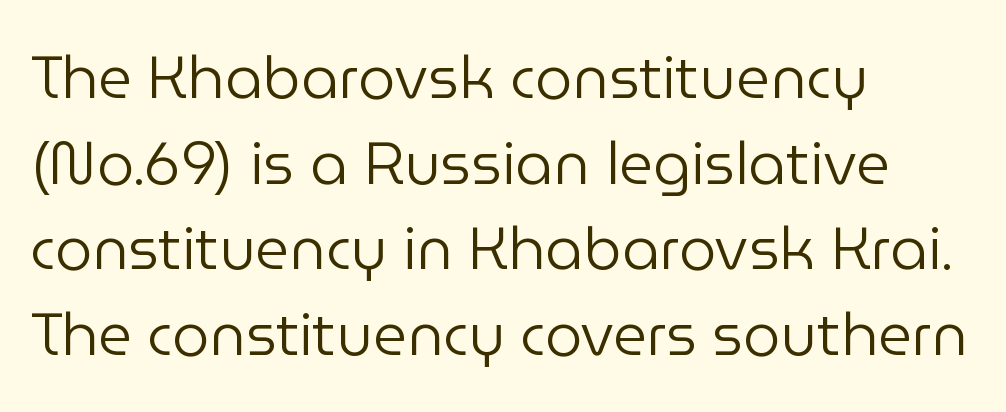
{"serif": "no", "italic": "no", "bold": "no", "weight": "regular", "width": "normal", "stroke_contrast": "low", "x_height": "medium", "monospaced": "no", "underline": "no", "align": "left", "line_spacing": "normal", "line_spacing_ratio": 1.45, "letter_spacing": "normal", "letter_spacing_em": 0.0, "glyph_px": 59}
